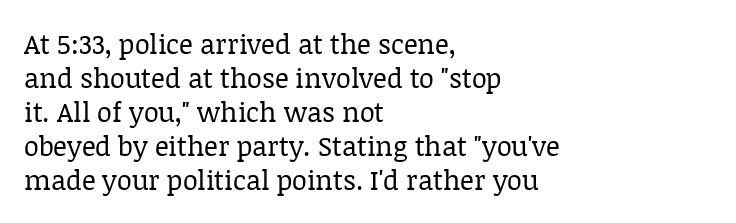
{"italic": "no", "bold": "no", "underline": "no", "align": "left", "line_spacing": "normal", "line_spacing_ratio": 1.26, "letter_spacing": "normal", "letter_spacing_em": 0.0, "glyph_px": 27}
